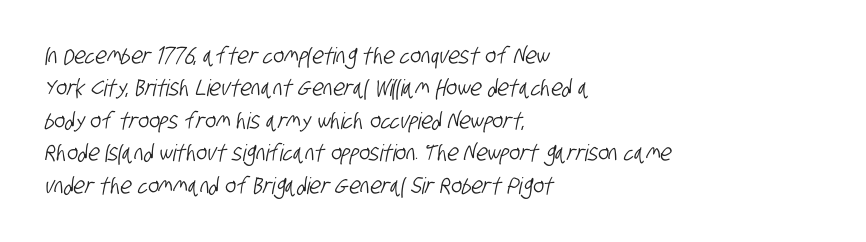
The image shows 23 px text type; set left-aligned, normal line spacing (1.41x), normal letter spacing, not underlined.
